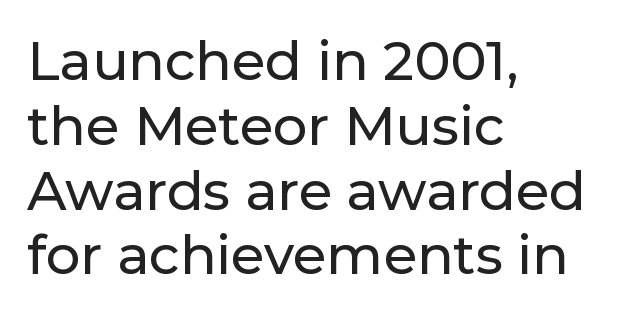
Q: Is the text italic (slanted)? A: No, it is upright.
Q: Is the typeface a serif or a sans-serif typeface? A: Sans-serif.
Q: Is the text underlined? A: No.
Q: How is the paragraph aligned? A: Left-aligned.
Q: Is the spacing between letters normal or unusually wide? A: Normal.
Q: Width (condensed, normal, or wide)? A: Normal.
Q: Stroke contrast? A: Low.
Q: x-height? A: Medium.
Q: Monospaced? A: No.
